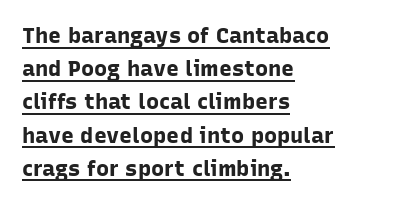
The text block is weighted toward the left margin, trailing off unevenly rightward. The rendering uses a moderate line-height, typical for paragraphs. A roman cut, with each character standing at attention. Heft: maximum for text — a bold. Does extra space separate the letters? No, they use regular spacing.
